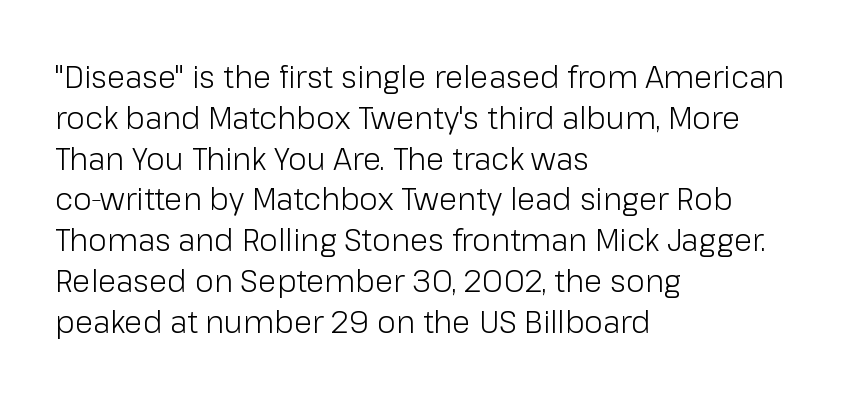
{"serif": "no", "italic": "no", "bold": "no", "weight": "light", "width": "normal", "stroke_contrast": "low", "x_height": "medium", "monospaced": "no", "underline": "no", "align": "left", "line_spacing": "normal", "line_spacing_ratio": 1.36, "letter_spacing": "normal", "letter_spacing_em": 0.0, "glyph_px": 30}
